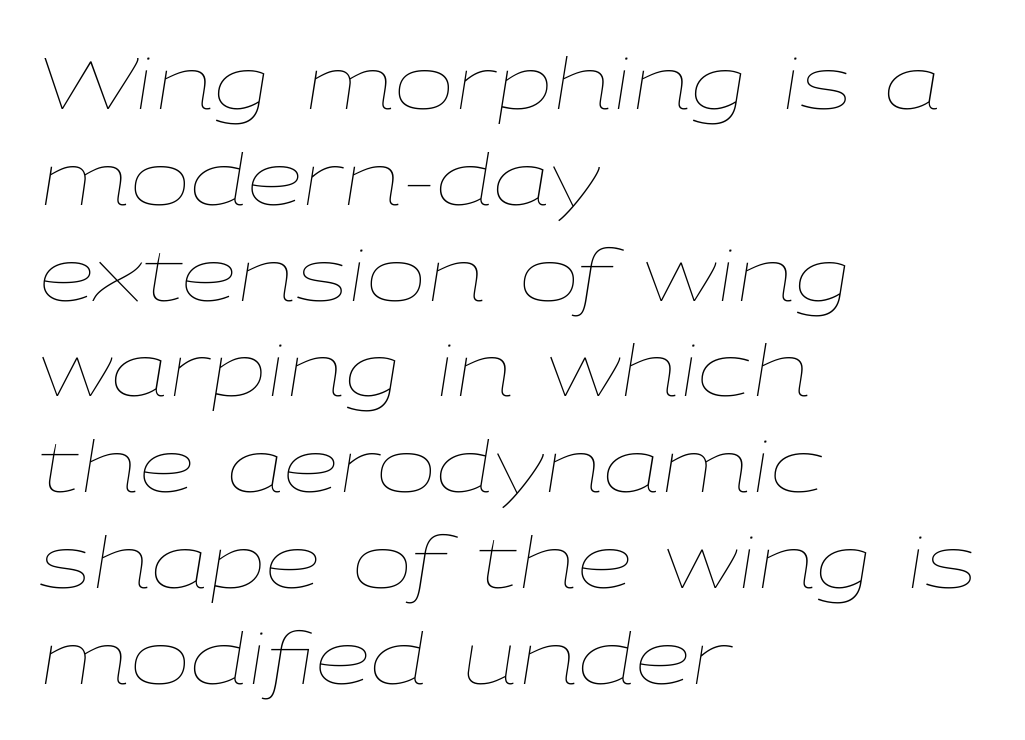
Q: Is the text bold? A: No.
Q: Is the text italic (slanted)? A: Yes, it leans right by about 9 degrees.
Q: Is the text underlined? A: No.
Q: How is the paragraph aligned? A: Left-aligned.
Q: Is the spacing between letters normal or unusually wide? A: Normal.
Q: Is the spacing between lines tight, normal or loose? A: Normal.
Q: Width (condensed, normal, or wide)? A: Wide.
Q: Stroke contrast? A: Low.
Q: x-height? A: Medium.
Q: Monospaced? A: No.
